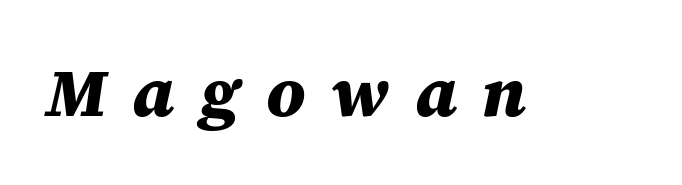
{"italic": "yes", "lean": "right", "slant_degrees": 12, "bold": "yes", "weight": "heavy", "width": "normal", "stroke_contrast": "medium", "x_height": "large", "monospaced": "no", "underline": "no", "letter_spacing": "wide", "letter_spacing_em": 0.38, "glyph_px": 67}
